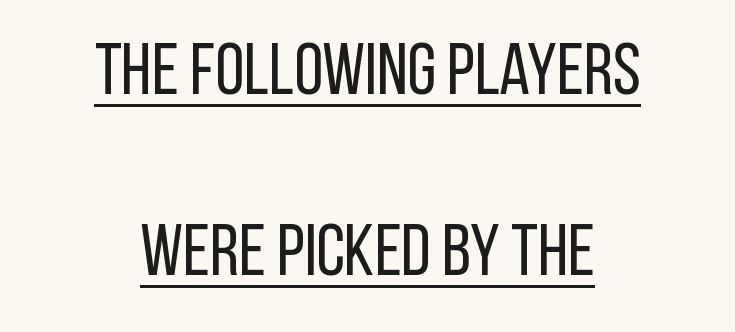
The image shows 74 px regular-weight, condensed sans-serif type, upright; set centered, loose line spacing (2.44x), normal letter spacing, underlined; low stroke contrast and a large x-height.
